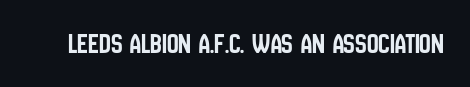
The image shows 29 px condensed sans-serif type, upright; set normal letter spacing, not underlined; low stroke contrast and a large x-height.
